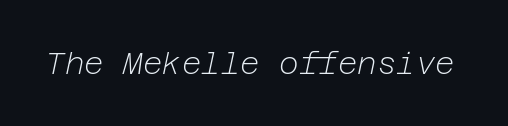
Honestly, there is no underline to notice here at all. Emphasis-style slanted type is in use. This sample uses plain, unmodified letter spacing. A light-to-regular cut is what we see here.
